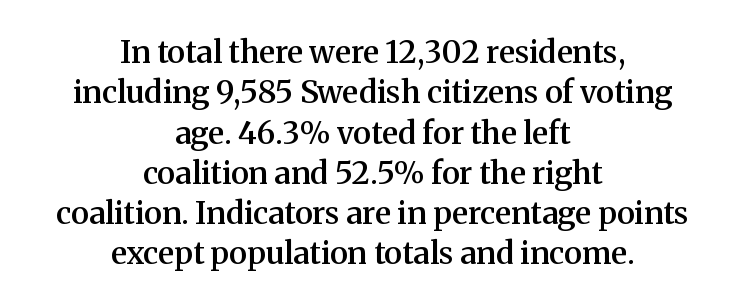
No extra tracking has been applied to these lines. You can tell it's not italic because the verticals are truly vertical. These lines carry some extra weight — a demibold, not a full bold. Line starts and ends both wander, symmetrically. Are there feet on the stems? There are — it's a serif.
